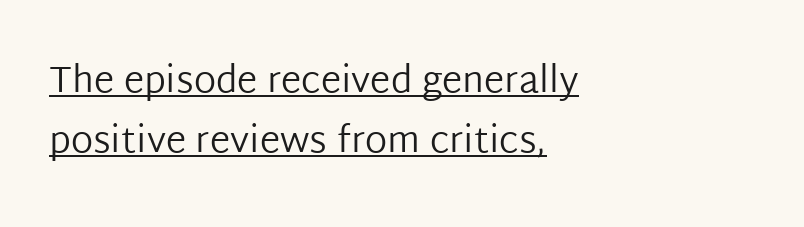
Proportional: the letters do not fall into vertical columns. Nothing heavy about these letters — not bold at all. Spacing between characters is what you'd get straight out of the box. In designer terms, the underline attribute is active on this setting.
